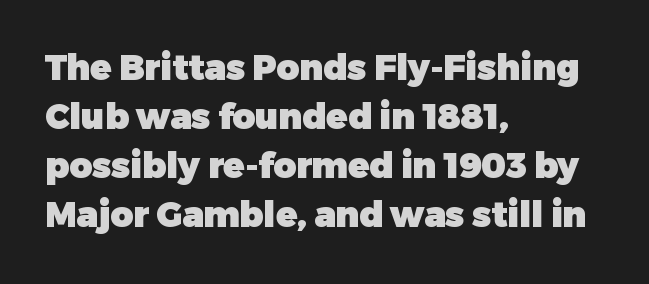
The image shows 35 px heavy sans-serif type, upright; set left-aligned, normal line spacing (1.4x), normal letter spacing, not underlined; low stroke contrast and a medium x-height.
